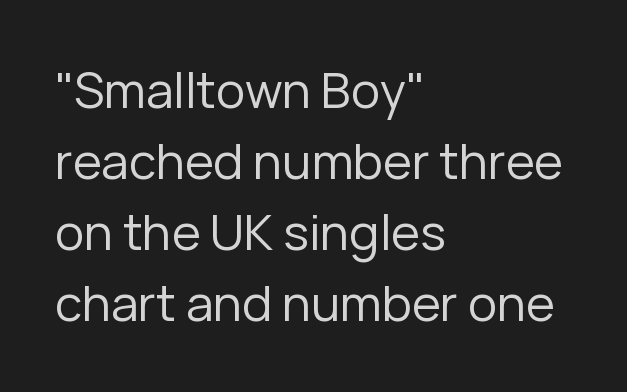
Students, observe: this is what conventionally led text looks like. Default kerning and tracking; the words read as compact shapes. A student would call this left alignment; a typographer would say flush left, rag right. Notice how the stems are strictly vertical — no italics here.
